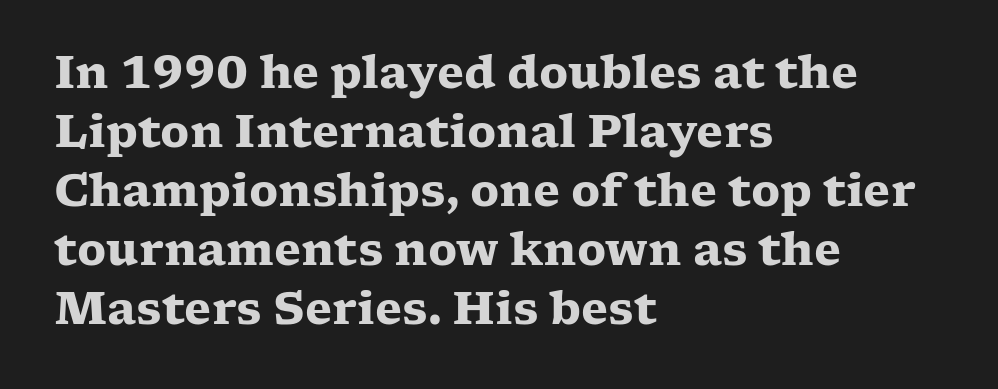
One glance says typical: line gaps are just what's usual. Old-style or modern, the face here clearly has serifs. You can tell it's not italic because the verticals are truly vertical. The foot of each line stays bare and open. The text block is weighted toward the left margin, trailing off unevenly rightward. Varying glyph widths throughout — classic text-font behaviour.
